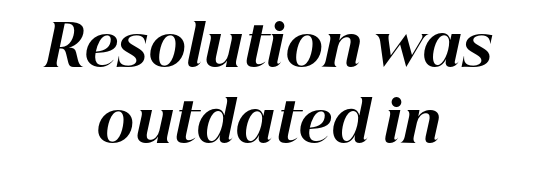
The image shows 57 px bold type, italic (leaning right); set centered, normal line spacing (1.33x), normal letter spacing, not underlined; high stroke contrast and a medium x-height.
